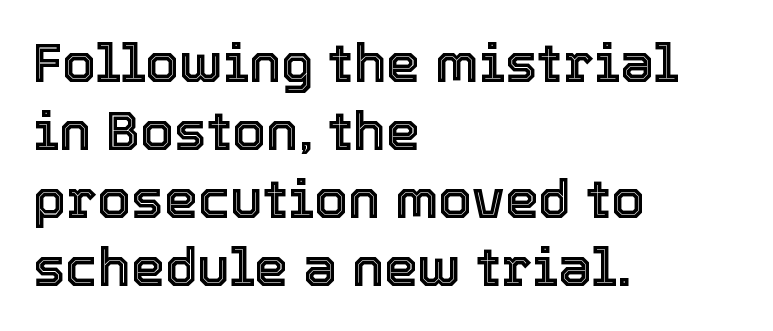
{"italic": "no", "width": "normal", "x_height": "medium", "monospaced": "no", "underline": "no", "align": "left", "line_spacing": "normal", "line_spacing_ratio": 1.26, "letter_spacing": "normal", "letter_spacing_em": 0.0, "glyph_px": 54}
